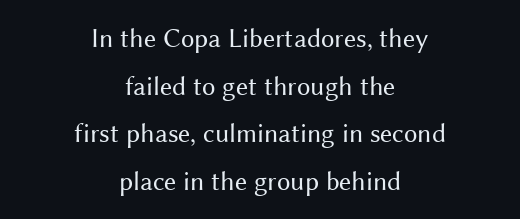
Q: Is the text bold? A: No.
Q: Is the text italic (slanted)? A: No, it is upright.
Q: Is the text underlined? A: No.
Q: How is the paragraph aligned? A: Centered.
Q: Is the spacing between letters normal or unusually wide? A: Normal.
